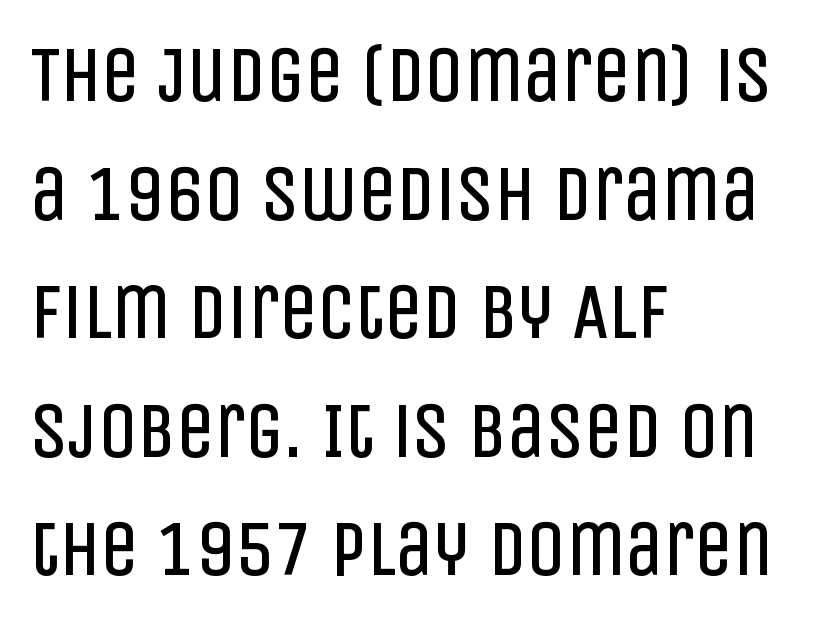
Heaviness? Minimal to ordinary, like unemphasized prose. Vertically, the passage feels balanced, rows spaced as you'd expect. Is this a fixed-width face? No — the glyphs have proportional, varying widths. Grotesque or geometric, the face here clearly has no serifs.
